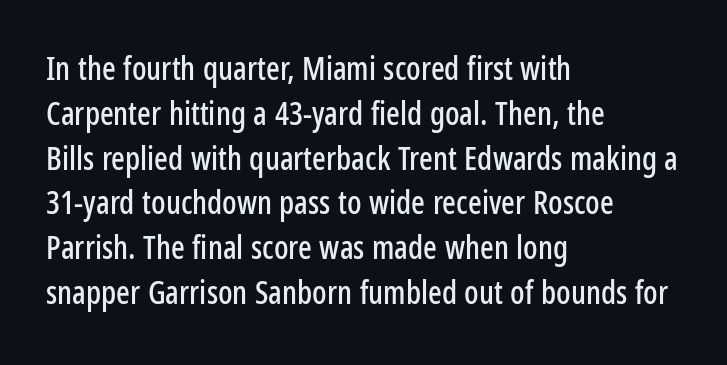
Q: Is the text italic (slanted)? A: No, it is upright.
Q: Is the typeface a serif or a sans-serif typeface? A: Sans-serif.
Q: Is the text underlined? A: No.
Q: How is the paragraph aligned? A: Left-aligned.
Q: Is the spacing between letters normal or unusually wide? A: Normal.
Q: Is the spacing between lines tight, normal or loose? A: Normal.
Q: Width (condensed, normal, or wide)? A: Condensed.
Q: Stroke contrast? A: Low.
Q: x-height? A: Medium.
Q: Monospaced? A: No.
